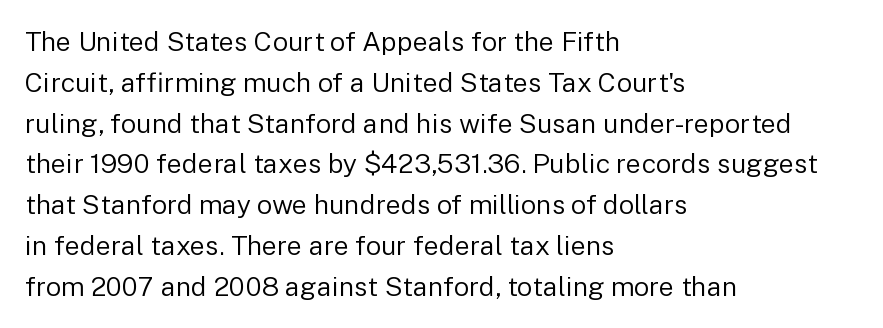
Q: Is the text bold? A: No.
Q: Is the text italic (slanted)? A: No, it is upright.
Q: Is the text underlined? A: No.
Q: How is the paragraph aligned? A: Left-aligned.
Q: Is the spacing between letters normal or unusually wide? A: Normal.
Q: Is the spacing between lines tight, normal or loose? A: Normal.
